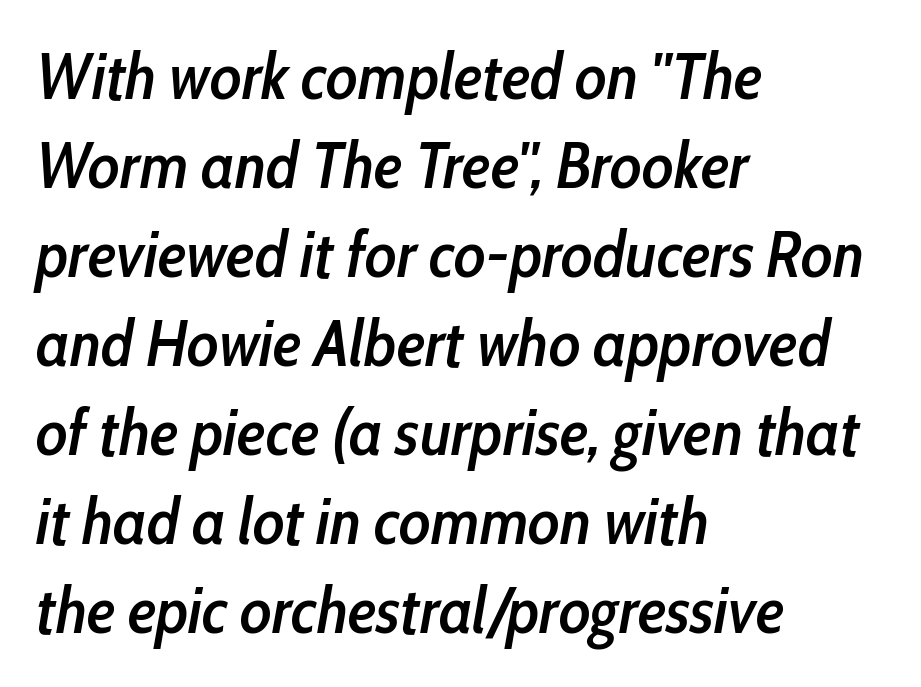
Q: Is the text bold? A: Semi-bold.
Q: Is the text italic (slanted)? A: Yes, it leans right by about 10 degrees.
Q: Is the text underlined? A: No.
Q: How is the paragraph aligned? A: Left-aligned.
Q: Is the spacing between letters normal or unusually wide? A: Normal.
Q: Is the spacing between lines tight, normal or loose? A: Normal.
Q: Width (condensed, normal, or wide)? A: Condensed.
Q: Stroke contrast? A: Low.
Q: x-height? A: Medium.
Q: Monospaced? A: No.
